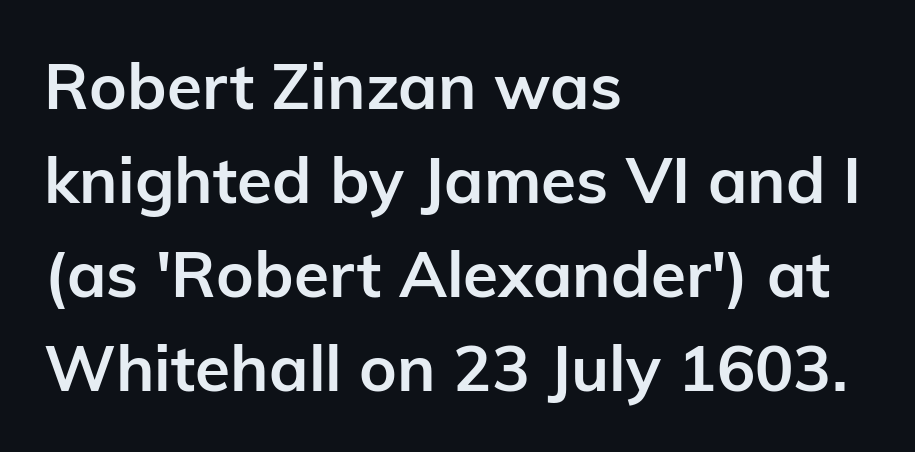
The image shows 64 px semibold sans-serif type, upright; set left-aligned, normal line spacing (1.47x), normal letter spacing, not underlined; low stroke contrast and a medium x-height.
